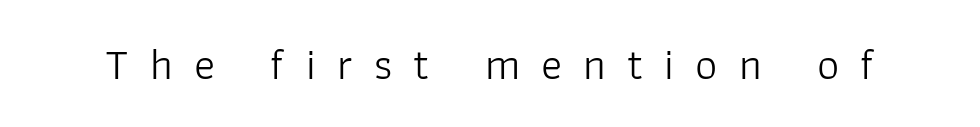
{"serif": "no", "italic": "no", "bold": "no", "weight": "light", "width": "normal", "stroke_contrast": "low", "x_height": "medium", "monospaced": "no", "underline": "no", "letter_spacing": "wide", "letter_spacing_em": 0.48, "glyph_px": 44}
